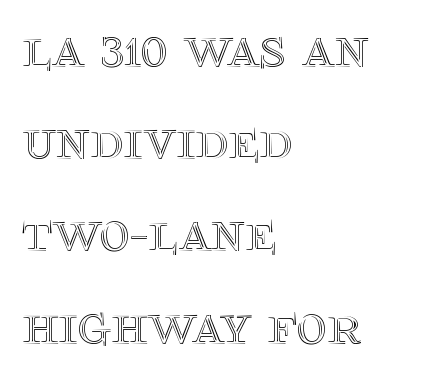
A typesetter would call this leading conventional body-copy spacing. Descenders hang freely into open space. Each line starts at the same left margin while the right side varies. The rendering keeps characters at their native spacing.
